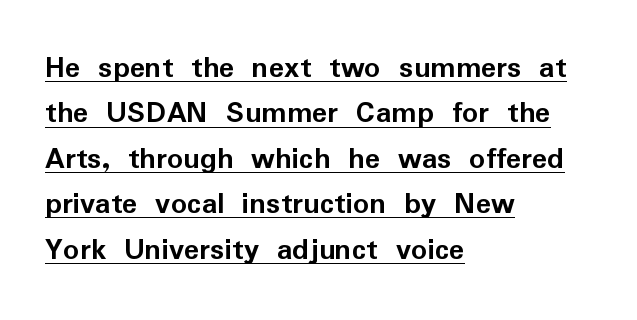
{"serif": "no", "italic": "no", "bold": "yes", "weight": "semibold", "width": "normal", "stroke_contrast": "low", "x_height": "medium", "monospaced": "no", "underline": "yes", "align": "left", "line_spacing": "normal", "line_spacing_ratio": 1.42, "letter_spacing": "normal", "letter_spacing_em": 0.0, "glyph_px": 32}
